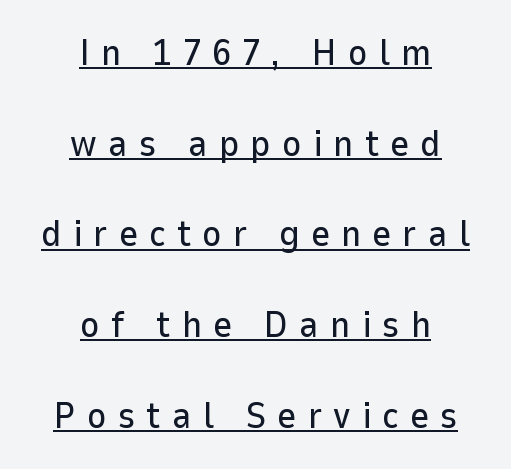
Q: Is the text italic (slanted)? A: No, it is upright.
Q: Is the typeface a serif or a sans-serif typeface? A: Sans-serif.
Q: Is the text underlined? A: Yes.
Q: How is the paragraph aligned? A: Centered.
Q: Is the spacing between letters normal or unusually wide? A: Unusually wide.
Q: Is the spacing between lines tight, normal or loose? A: Loose.
Q: Width (condensed, normal, or wide)? A: Normal.
Q: Stroke contrast? A: Low.
Q: x-height? A: Medium.
Q: Monospaced? A: No.
